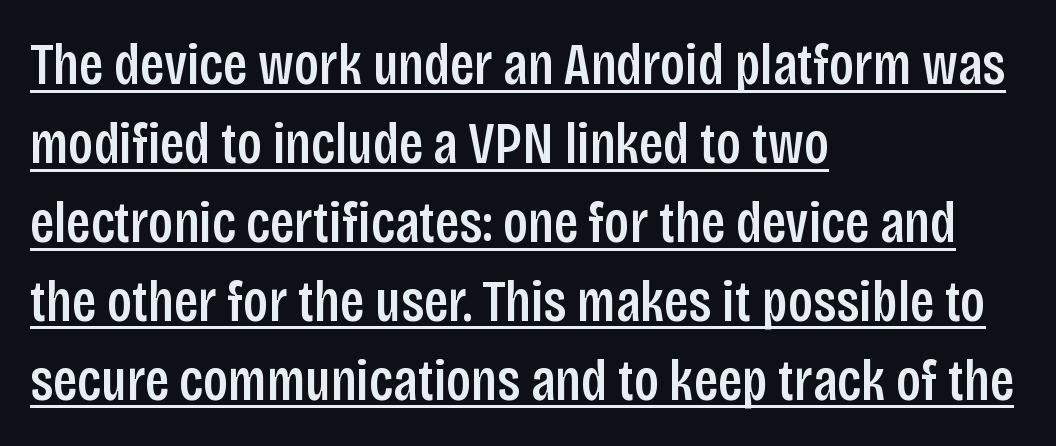
{"serif": "no", "italic": "no", "width": "condensed", "stroke_contrast": "low", "x_height": "large", "monospaced": "no", "underline": "yes", "align": "left", "line_spacing": "normal", "line_spacing_ratio": 1.36, "letter_spacing": "normal", "letter_spacing_em": 0.0, "glyph_px": 58}
